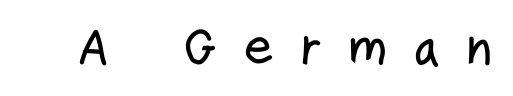
{"serif": "no", "italic": "no", "width": "condensed", "stroke_contrast": "low", "x_height": "medium", "monospaced": "no", "underline": "no", "letter_spacing": "wide", "letter_spacing_em": 0.47, "glyph_px": 53}
